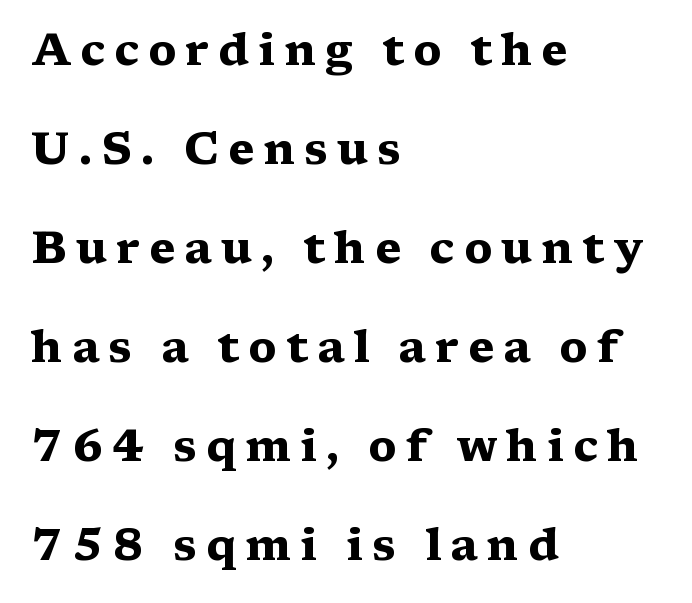
{"serif": "yes", "italic": "no", "bold": "yes", "weight": "heavy", "width": "wide", "stroke_contrast": "medium", "x_height": "medium", "monospaced": "no", "underline": "no", "align": "left", "line_spacing": "loose", "line_spacing_ratio": 2.2, "letter_spacing": "wide", "letter_spacing_em": 0.2, "glyph_px": 45}
